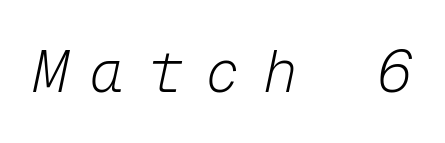
Q: Is the text bold? A: No.
Q: Is the text italic (slanted)? A: Yes, it leans right by about 12 degrees.
Q: Is the text underlined? A: No.
Q: Is the spacing between letters normal or unusually wide? A: Unusually wide.
Q: Width (condensed, normal, or wide)? A: Normal.
Q: Stroke contrast? A: Low.
Q: x-height? A: Medium.
Q: Monospaced? A: Yes.
